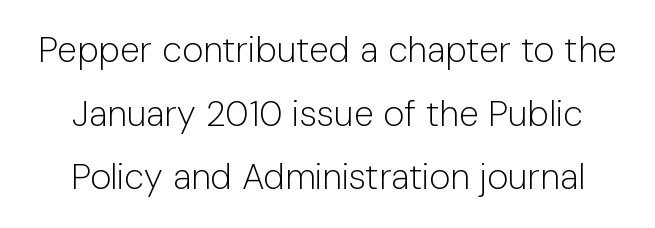
The image shows 36 px light sans-serif type, upright; set line spacing 1.77x, normal letter spacing, not underlined; low stroke contrast and a medium x-height.
